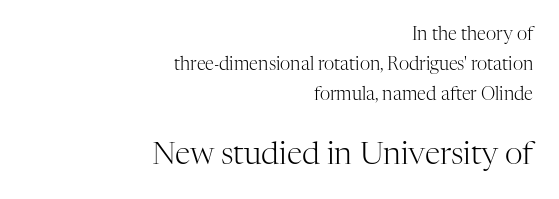
The image shows 31 px light serif type, upright; set right-aligned, normal line spacing (1.66x), normal letter spacing, not underlined; the second (bottom) block is 1.72x larger; high stroke contrast and a medium x-height.
